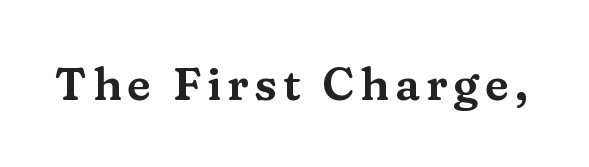
{"serif": "yes", "italic": "no", "width": "wide", "stroke_contrast": "medium", "x_height": "medium", "monospaced": "no", "underline": "no", "glyph_px": 45}
